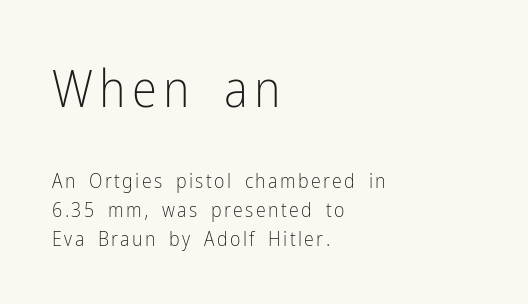
The image shows 51 px light, condensed sans-serif type, upright; set left-aligned, normal line spacing (1.44x), not underlined; the first (top) block is 2.55x larger; low stroke contrast and a medium x-height.
